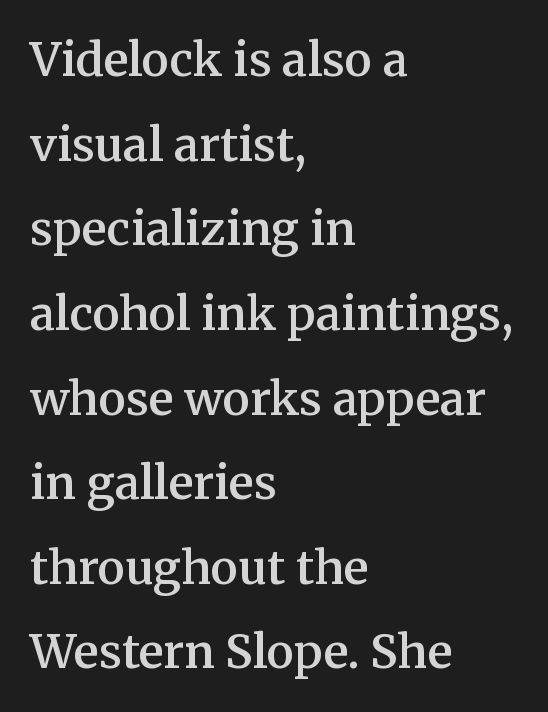
{"serif": "yes", "italic": "no", "bold": "semi", "weight": "semibold", "width": "normal", "stroke_contrast": "medium", "x_height": "medium", "monospaced": "no", "underline": "no", "align": "left", "line_spacing_ratio": 1.84, "letter_spacing": "normal", "letter_spacing_em": 0.0, "glyph_px": 46}
